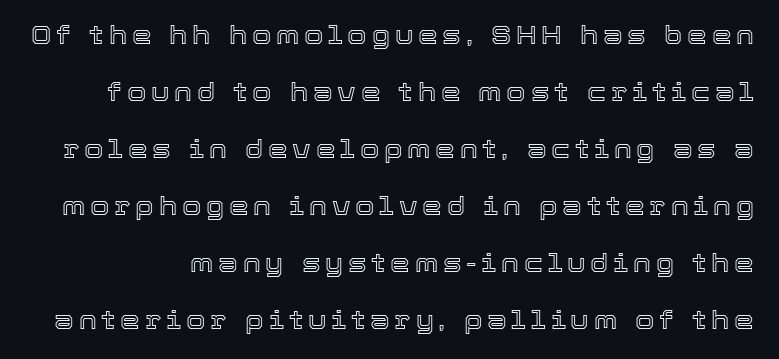
The image shows 25 px text type, upright; set loose line spacing (2.28x), not underlined.
